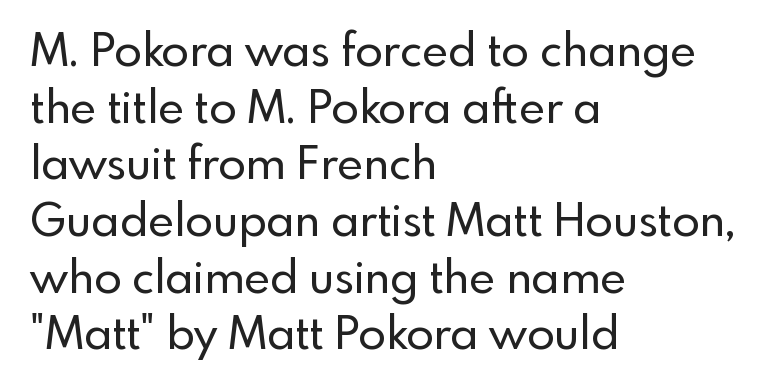
Q: Is the text italic (slanted)? A: No, it is upright.
Q: Is the typeface a serif or a sans-serif typeface? A: Sans-serif.
Q: Is the text underlined? A: No.
Q: How is the paragraph aligned? A: Left-aligned.
Q: Is the spacing between letters normal or unusually wide? A: Normal.
Q: Is the spacing between lines tight, normal or loose? A: Normal.
Q: Width (condensed, normal, or wide)? A: Normal.
Q: x-height? A: Small.
Q: Monospaced? A: No.
